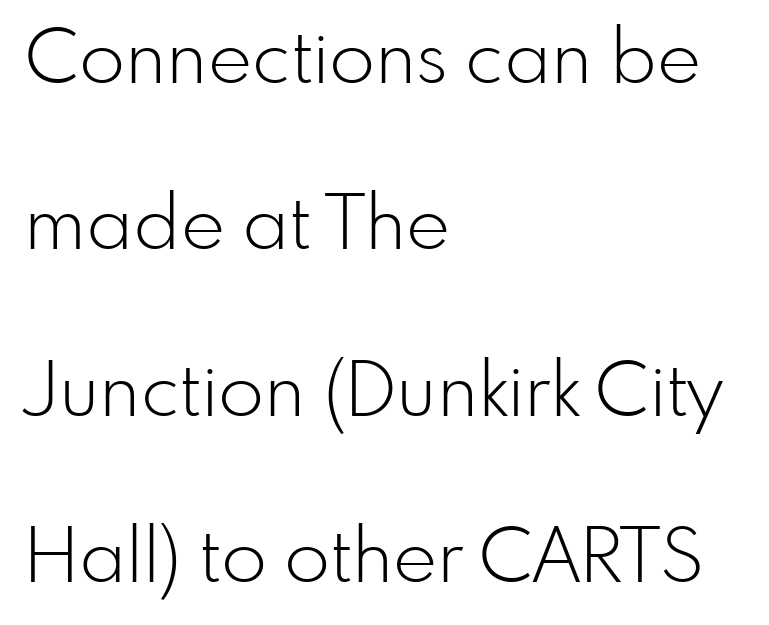
Q: Is the text bold? A: No.
Q: Is the text italic (slanted)? A: No, it is upright.
Q: Is the typeface a serif or a sans-serif typeface? A: Sans-serif.
Q: Is the text underlined? A: No.
Q: How is the paragraph aligned? A: Left-aligned.
Q: Is the spacing between letters normal or unusually wide? A: Normal.
Q: Is the spacing between lines tight, normal or loose? A: Loose.
Q: Width (condensed, normal, or wide)? A: Normal.
Q: Stroke contrast? A: Low.
Q: x-height? A: Small.
Q: Monospaced? A: No.
